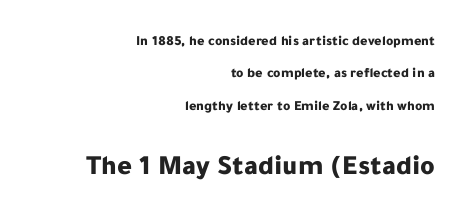
The image shows 28 px bold sans-serif type, upright; set right-aligned, loose line spacing (2.32x), normal letter spacing, not underlined; the second (bottom) block is 2.0x larger; low stroke contrast and a medium x-height.
